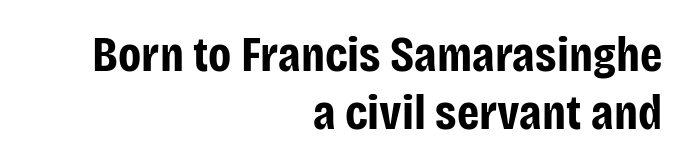
Q: Is the text bold? A: Yes.
Q: Is the text italic (slanted)? A: No, it is upright.
Q: Is the typeface a serif or a sans-serif typeface? A: Sans-serif.
Q: Is the text underlined? A: No.
Q: How is the paragraph aligned? A: Right-aligned.
Q: Is the spacing between letters normal or unusually wide? A: Normal.
Q: Width (condensed, normal, or wide)? A: Condensed.
Q: Stroke contrast? A: Low.
Q: x-height? A: Large.
Q: Monospaced? A: No.
